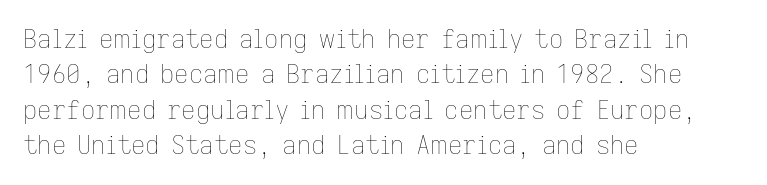
Plain, unruled lines of type. Is the type heavy? It reads as light-to-regular instead. Interline gaps are of average width in this sample. In terms of posture, this sample is upright. These lines are set flush left with a ragged right edge. Nothing unusual about the tracking: characters are spaced as the font intends.
